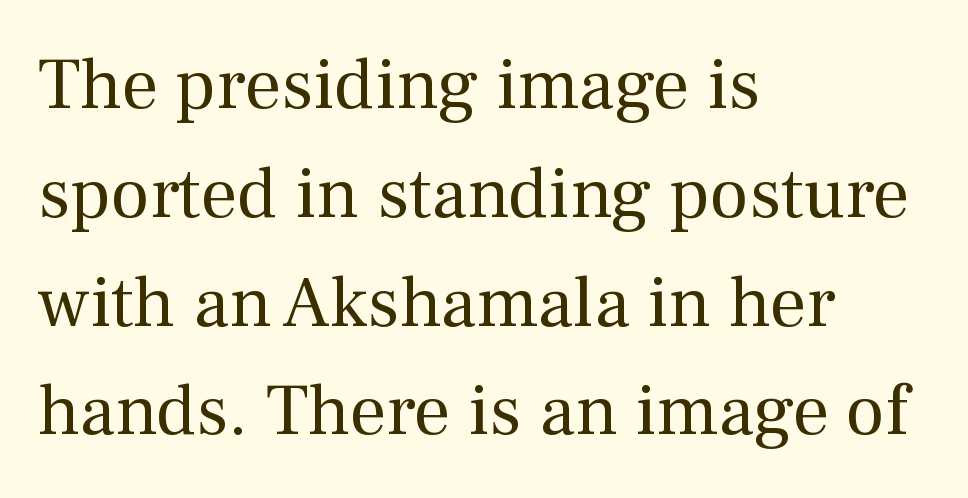
Q: Is the text bold? A: No.
Q: Is the text italic (slanted)? A: No, it is upright.
Q: Is the typeface a serif or a sans-serif typeface? A: Serif.
Q: Is the text underlined? A: No.
Q: How is the paragraph aligned? A: Left-aligned.
Q: Is the spacing between letters normal or unusually wide? A: Normal.
Q: Is the spacing between lines tight, normal or loose? A: Normal.
Q: Width (condensed, normal, or wide)? A: Normal.
Q: Stroke contrast? A: Medium.
Q: x-height? A: Medium.
Q: Monospaced? A: No.
